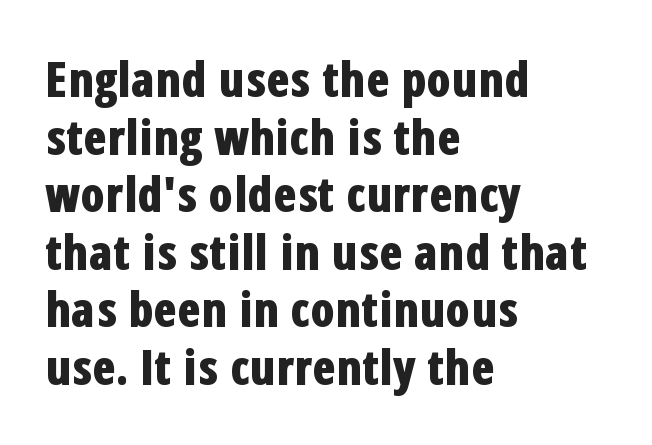
These words are printed bold, with thick strokes throughout. The glyphs are unaccompanied by any horizontal stroke below them. Caption: standard tracking, unaltered. This sample uses an upright cut, with every glyph sitting square on the baseline. Reading down the block, your eye returns to a fixed left position each line.
